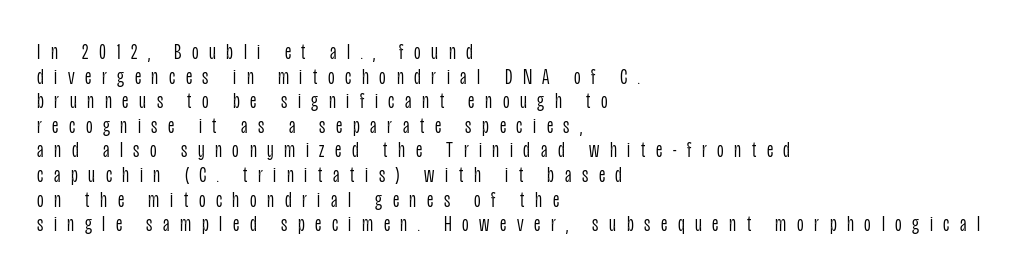
Each stroke keeps to a modest, everyday thickness or less. The words here are not underlined. A typesetter would call this leading minimal, almost set solid. Loose tracking; the words dissolve into strings of separated letters. Upright lettering throughout. Where is the straight margin? On the left.
